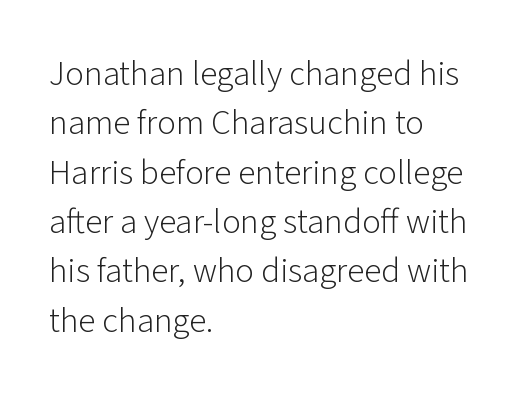
{"serif": "no", "italic": "no", "bold": "no", "weight": "light", "width": "normal", "stroke_contrast": "low", "x_height": "medium", "monospaced": "no", "underline": "no", "align": "left", "line_spacing": "normal", "line_spacing_ratio": 1.41, "letter_spacing": "normal", "letter_spacing_em": 0.0, "glyph_px": 35}
